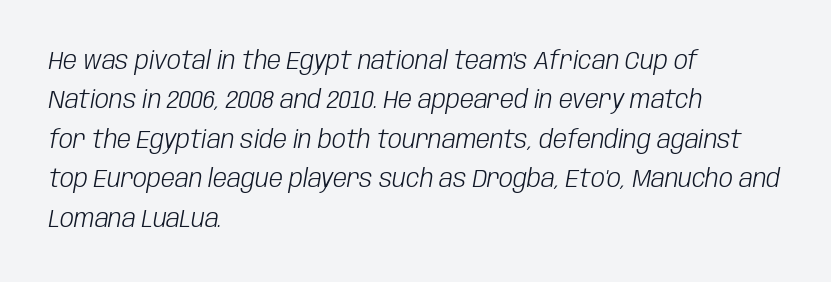
The image shows 25 px text type, italic (leaning right); set left-aligned, normal line spacing (1.58x), normal letter spacing, not underlined.
